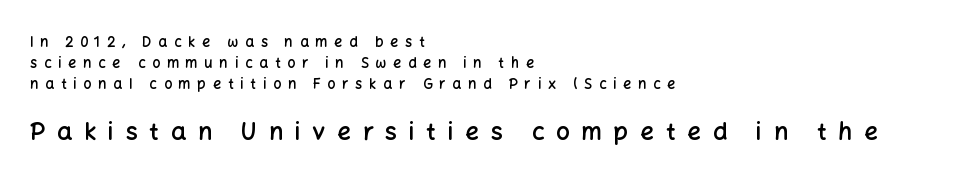
Q: Is the text bold? A: Semi-bold.
Q: Is the text italic (slanted)? A: No, it is upright.
Q: Is the text underlined? A: No.
Q: How is the paragraph aligned? A: Left-aligned.
Q: Is the spacing between letters normal or unusually wide? A: Unusually wide.
Q: Is the spacing between lines tight, normal or loose? A: Normal.
Q: Which block of text is set in a larger size, the first (top) or the second (bottom)? A: The second (bottom) one.
